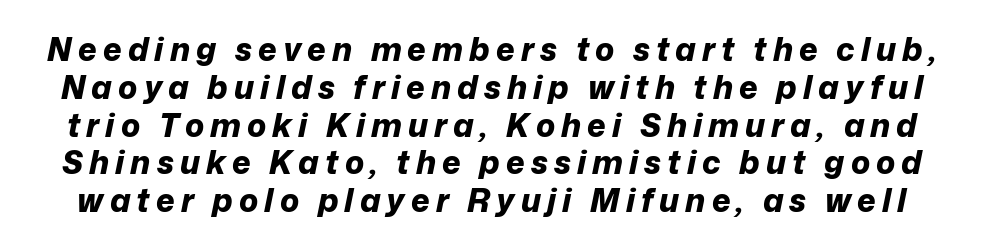
{"italic": "yes", "lean": "right", "slant_degrees": 12, "bold": "yes", "weight": "bold", "width": "normal", "stroke_contrast": "low", "x_height": "medium", "monospaced": "no", "underline": "no", "line_spacing_ratio": 1.18, "glyph_px": 32}
